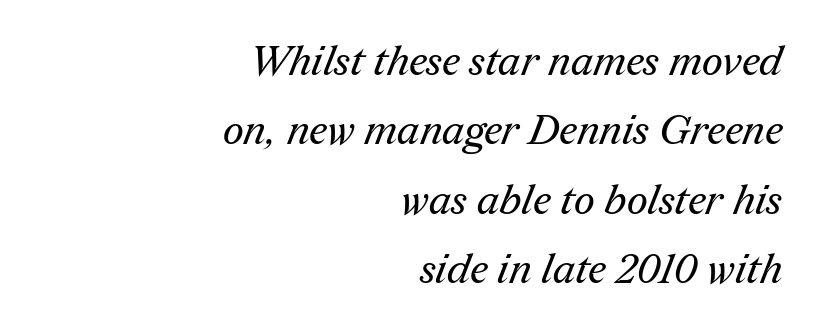
Short and long lines alike share a common ending point at right. Letters rest on an invisible, unmarked baseline. The rendering shows small feet on the letterforms — a serif design. Is this a fixed-width face? No — the glyphs have proportional, varying widths.
